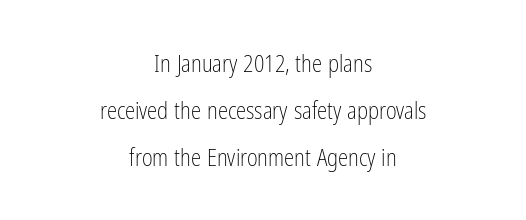
The foot of each line stays bare and open. This is the regular roman posture of the typeface. This sample uses plain, unmodified letter spacing. Caption: multi-line text, centered on the measure.
